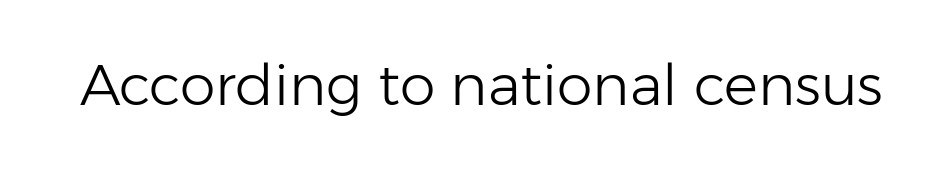
Ascenders rise straight up at ninety degrees. The area under the type is left untouched. Do the characters align in a grid? No, the font is proportional. This sample uses plain, unmodified letter spacing. Classification — sans serif. The passage shown is not bold in any degree.
